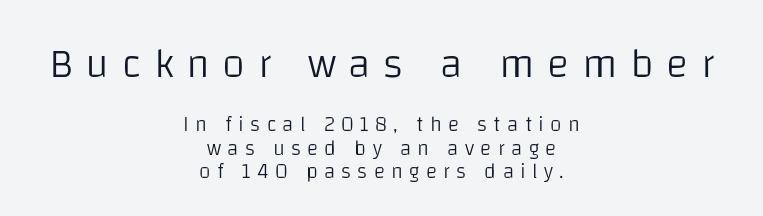
Q: Is the text bold? A: No.
Q: Is the text italic (slanted)? A: No, it is upright.
Q: Is the typeface a serif or a sans-serif typeface? A: Sans-serif.
Q: Is the text underlined? A: No.
Q: How is the paragraph aligned? A: Centered.
Q: Is the spacing between letters normal or unusually wide? A: Unusually wide.
Q: Is the spacing between lines tight, normal or loose? A: Tight.
Q: Which block of text is set in a larger size, the first (top) or the second (bottom)? A: The first (top) one.
Q: Width (condensed, normal, or wide)? A: Normal.
Q: Stroke contrast? A: Low.
Q: x-height? A: Large.
Q: Monospaced? A: No.
